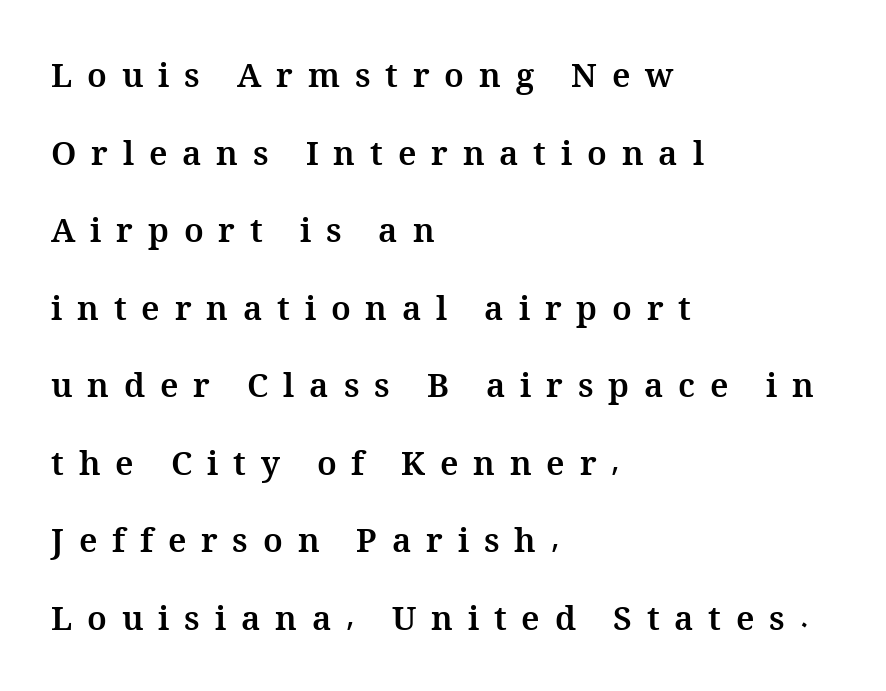
{"italic": "no", "bold": "yes", "weight": "bold", "width": "normal", "stroke_contrast": "medium", "x_height": "medium", "monospaced": "no", "underline": "no", "align": "left", "line_spacing": "loose", "line_spacing_ratio": 2.35, "letter_spacing": "wide", "letter_spacing_em": 0.45, "glyph_px": 33}
